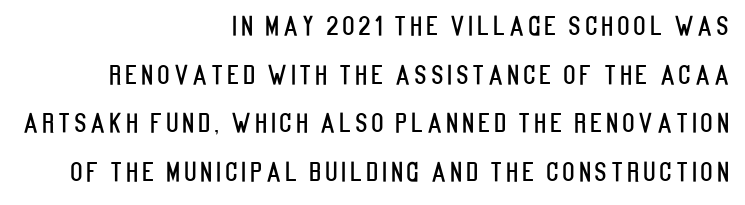
{"italic": "no", "underline": "no", "align": "right", "line_spacing_ratio": 1.87, "glyph_px": 26}
